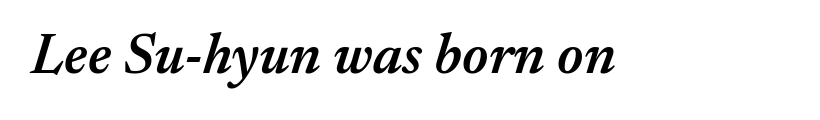
{"italic": "yes", "lean": "right", "slant_degrees": 17, "bold": "semi", "weight": "semibold", "width": "normal", "stroke_contrast": "medium", "x_height": "medium", "monospaced": "no", "underline": "no", "letter_spacing": "normal", "letter_spacing_em": 0.0, "glyph_px": 57}
